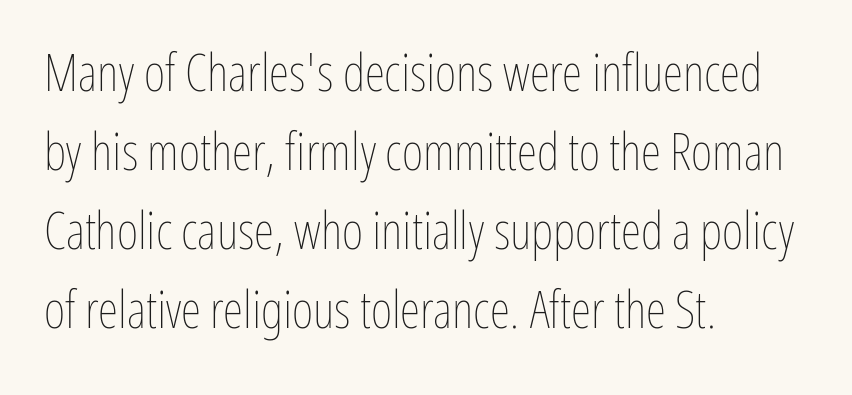
Q: Is the text bold? A: No.
Q: Is the text italic (slanted)? A: No, it is upright.
Q: Is the text underlined? A: No.
Q: How is the paragraph aligned? A: Left-aligned.
Q: Is the spacing between letters normal or unusually wide? A: Normal.
Q: Is the spacing between lines tight, normal or loose? A: Normal.
Q: Width (condensed, normal, or wide)? A: Condensed.
Q: Stroke contrast? A: Low.
Q: x-height? A: Medium.
Q: Monospaced? A: No.
